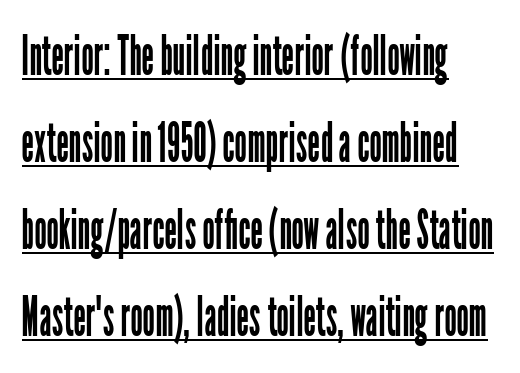
Q: Is the text bold? A: No.
Q: Is the text italic (slanted)? A: No, it is upright.
Q: Is the typeface a serif or a sans-serif typeface? A: Sans-serif.
Q: Is the text underlined? A: Yes.
Q: How is the paragraph aligned? A: Left-aligned.
Q: Is the spacing between letters normal or unusually wide? A: Normal.
Q: Is the spacing between lines tight, normal or loose? A: Normal.
Q: Width (condensed, normal, or wide)? A: Condensed.
Q: Stroke contrast? A: Low.
Q: x-height? A: Medium.
Q: Monospaced? A: No.
